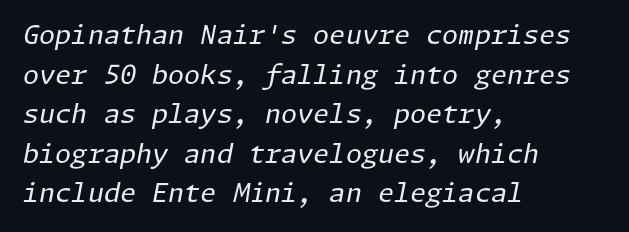
These lines sit exactly where default settings would place them. The glyphs look as if they've been sheared to an angle. Plain, unruled lines of type. Notice how the passage keeps a crisp vertical edge on the left only. In terms of letterspacing, this is plain default setting. The typeface has the unassuming heft of standard copy or less.
